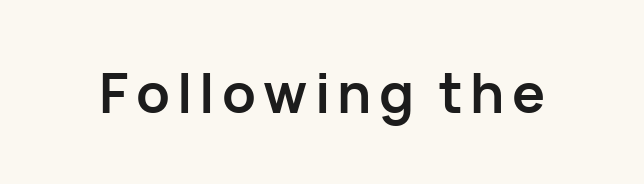
Q: Is the text bold? A: Yes.
Q: Is the text italic (slanted)? A: No, it is upright.
Q: Is the typeface a serif or a sans-serif typeface? A: Sans-serif.
Q: Is the text underlined? A: No.
Q: Width (condensed, normal, or wide)? A: Normal.
Q: Stroke contrast? A: Low.
Q: x-height? A: Medium.
Q: Monospaced? A: No.
